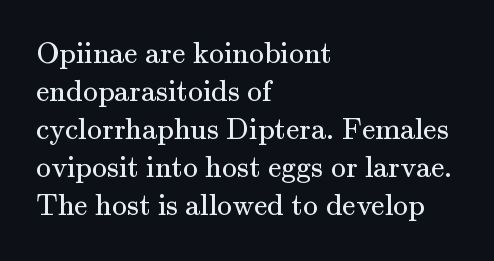
The image shows 30 px regular-weight serif type, upright; set left-aligned, normal line spacing (1.27x), normal letter spacing, not underlined; medium stroke contrast and a small x-height.
